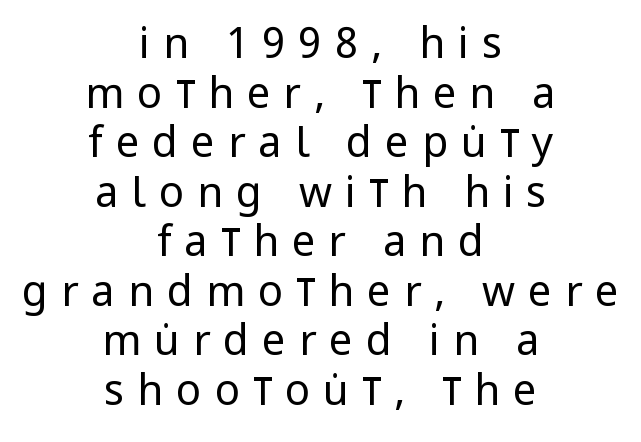
The image shows 42 px regular-weight, condensed sans-serif type, upright; set centered, line spacing 1.18x, unusually wide letter spacing (+0.31 em), not underlined; low stroke contrast and a large x-height.
